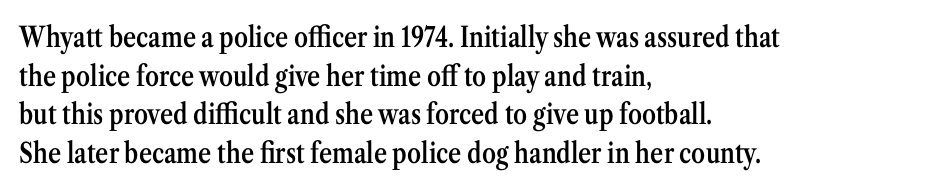
Q: Is the text bold? A: Semi-bold.
Q: Is the text italic (slanted)? A: No, it is upright.
Q: Is the typeface a serif or a sans-serif typeface? A: Serif.
Q: Is the text underlined? A: No.
Q: How is the paragraph aligned? A: Left-aligned.
Q: Is the spacing between letters normal or unusually wide? A: Normal.
Q: Is the spacing between lines tight, normal or loose? A: Normal.
Q: Width (condensed, normal, or wide)? A: Condensed.
Q: Stroke contrast? A: Medium.
Q: x-height? A: Medium.
Q: Monospaced? A: No.
